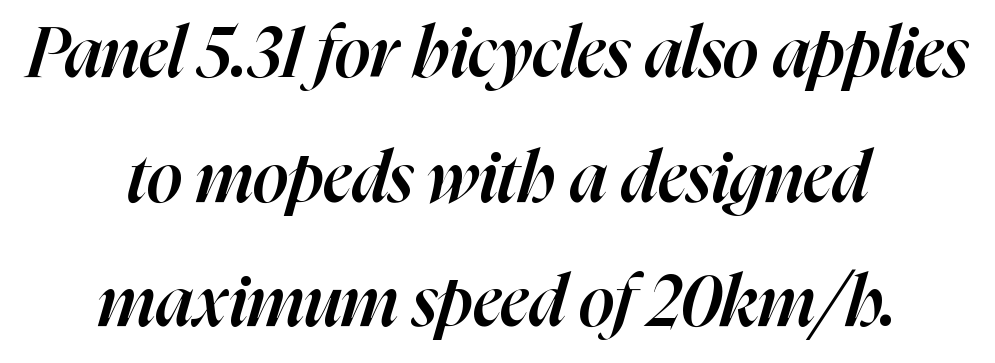
{"italic": "yes", "lean": "right", "slant_degrees": 16, "bold": "semi", "weight": "semibold", "width": "normal", "stroke_contrast": "high", "x_height": "medium", "monospaced": "no", "underline": "no", "align": "center", "line_spacing_ratio": 1.78, "letter_spacing": "normal", "letter_spacing_em": 0.0, "glyph_px": 70}
